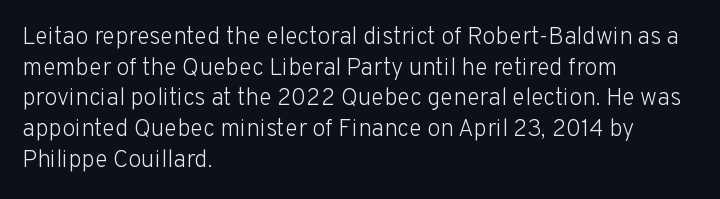
Is the type heavy? It reads as light-to-regular instead. Leftover space on each line is placed entirely after the last word. Characters follow at the spacing the type designer built in. The passage shown stacks its lines at a standard gap.
